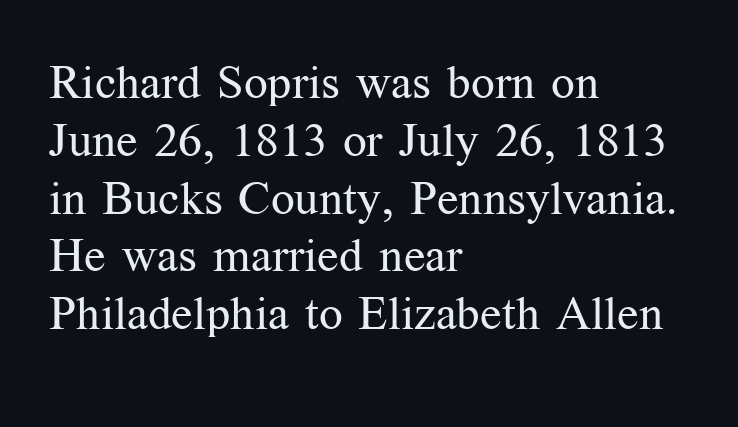
The image shows 47 px regular-weight serif type, upright; set left-aligned, line spacing 1.23x, normal letter spacing, not underlined; medium stroke contrast and a medium x-height.
